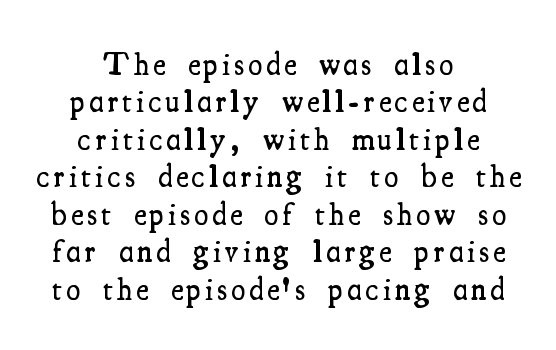
{"serif": "yes", "italic": "no", "bold": "semi", "weight": "semibold", "width": "condensed", "stroke_contrast": "medium", "x_height": "small", "monospaced": "no", "underline": "no", "align": "center", "line_spacing_ratio": 1.17, "glyph_px": 32}
